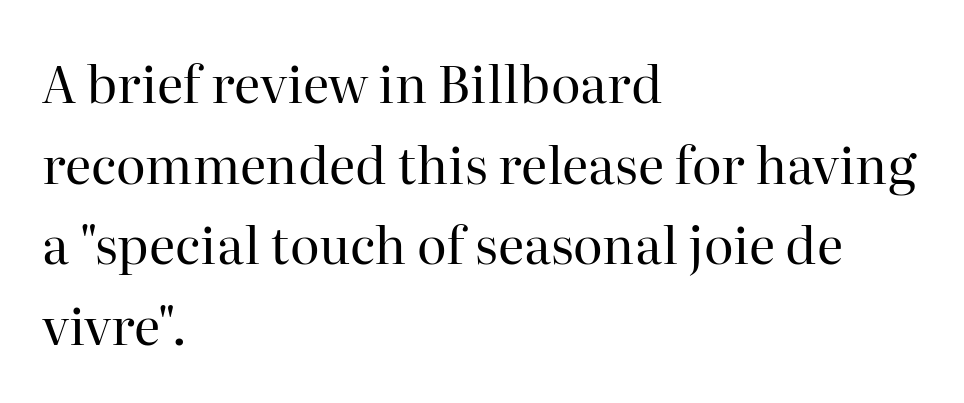
{"serif": "yes", "italic": "no", "bold": "no", "weight": "regular", "width": "normal", "stroke_contrast": "high", "x_height": "medium", "monospaced": "no", "underline": "no", "align": "left", "line_spacing": "normal", "line_spacing_ratio": 1.58, "letter_spacing": "normal", "letter_spacing_em": 0.0, "glyph_px": 51}
